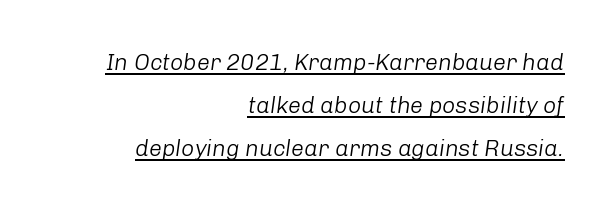
{"italic": "yes", "lean": "right", "slant_degrees": 8, "bold": "no", "underline": "yes", "align": "right", "line_spacing_ratio": 1.88, "letter_spacing": "normal", "letter_spacing_em": 0.0, "glyph_px": 23}
